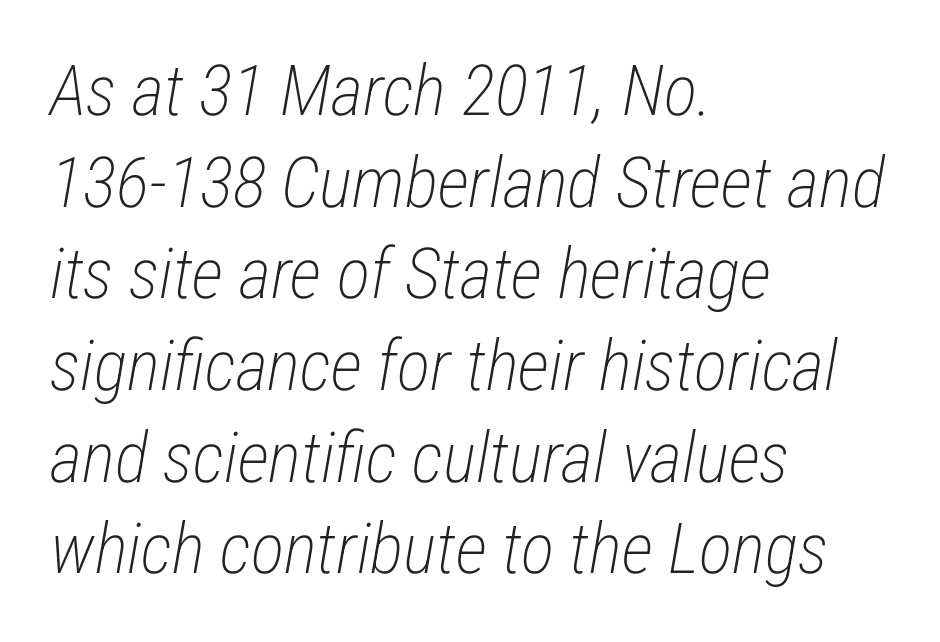
Q: Is the text bold? A: No.
Q: Is the text italic (slanted)? A: Yes, it leans right by about 12 degrees.
Q: Is the text underlined? A: No.
Q: How is the paragraph aligned? A: Left-aligned.
Q: Is the spacing between letters normal or unusually wide? A: Normal.
Q: Is the spacing between lines tight, normal or loose? A: Normal.
Q: Width (condensed, normal, or wide)? A: Condensed.
Q: Stroke contrast? A: Low.
Q: x-height? A: Medium.
Q: Monospaced? A: No.
